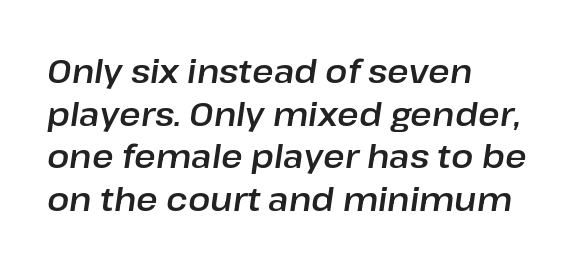
The image shows 33 px text type, italic (leaning right); set left-aligned, normal line spacing (1.29x), normal letter spacing, not underlined; low stroke contrast and a medium x-height.
